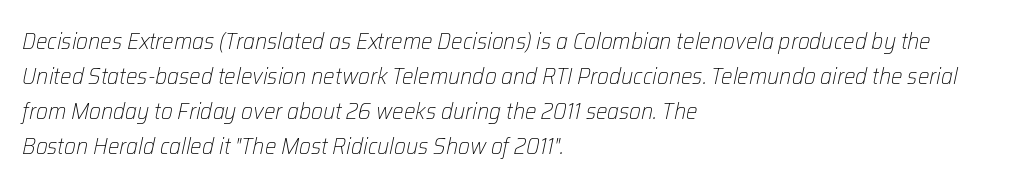
Q: Is the text bold? A: No.
Q: Is the text italic (slanted)? A: Yes, it leans right by about 12 degrees.
Q: Is the text underlined? A: No.
Q: How is the paragraph aligned? A: Left-aligned.
Q: Is the spacing between letters normal or unusually wide? A: Normal.
Q: Is the spacing between lines tight, normal or loose? A: Normal.
